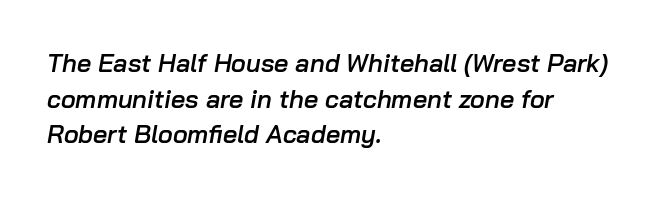
The image shows 25 px text type, italic (leaning right); set left-aligned, normal line spacing (1.43x), normal letter spacing, not underlined.
